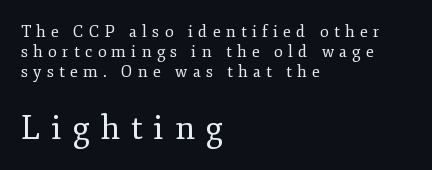
The image shows 33 px regular-weight serif type, upright; set left-aligned, line spacing 1.24x, unusually wide letter spacing (+0.33 em), not underlined; the second (bottom) block is 2.06x larger; low stroke contrast and a small x-height.
